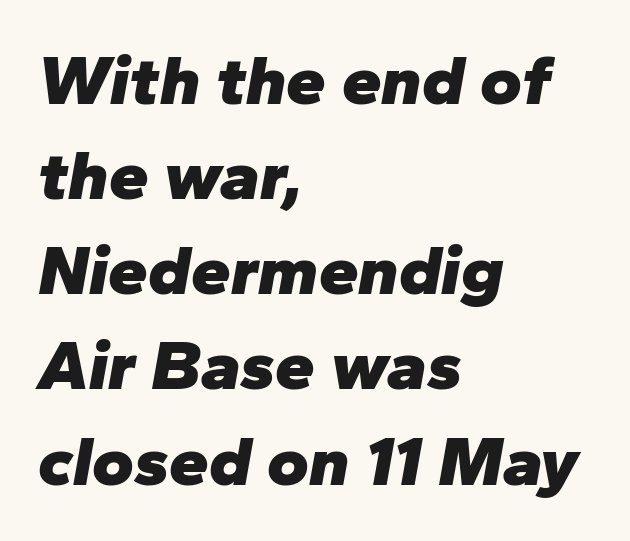
Q: Is the text bold? A: Yes.
Q: Is the text italic (slanted)? A: Yes, it leans right by about 10 degrees.
Q: Is the text underlined? A: No.
Q: How is the paragraph aligned? A: Left-aligned.
Q: Is the spacing between letters normal or unusually wide? A: Normal.
Q: Is the spacing between lines tight, normal or loose? A: Normal.
Q: Width (condensed, normal, or wide)? A: Normal.
Q: Stroke contrast? A: Low.
Q: x-height? A: Medium.
Q: Monospaced? A: No.
